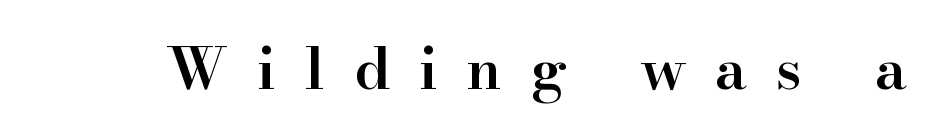
Q: Is the text bold? A: Semi-bold.
Q: Is the text italic (slanted)? A: No, it is upright.
Q: Is the typeface a serif or a sans-serif typeface? A: Serif.
Q: Is the text underlined? A: No.
Q: Is the spacing between letters normal or unusually wide? A: Unusually wide.
Q: Width (condensed, normal, or wide)? A: Normal.
Q: Stroke contrast? A: High.
Q: x-height? A: Small.
Q: Monospaced? A: No.
